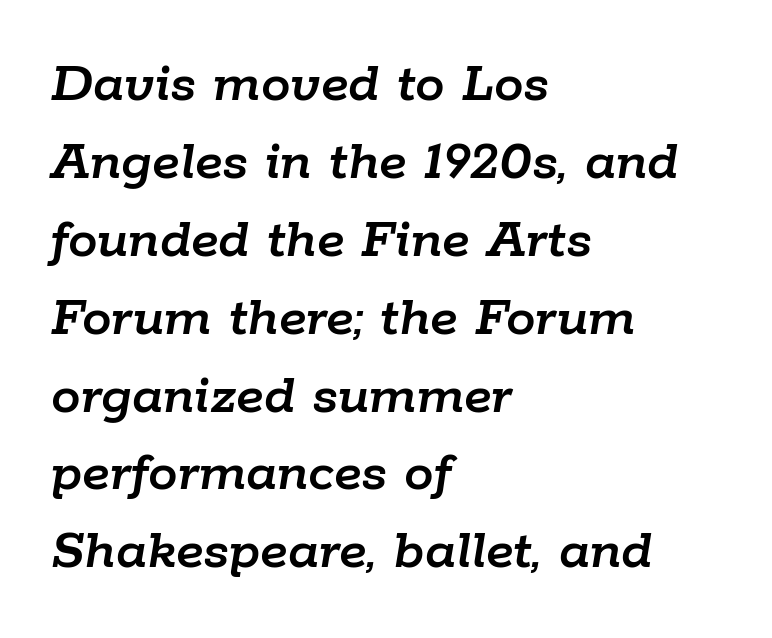
{"italic": "yes", "lean": "right", "slant_degrees": 9, "width": "normal", "stroke_contrast": "low", "x_height": "medium", "monospaced": "no", "underline": "no", "align": "left", "line_spacing": "normal", "line_spacing_ratio": 1.32, "letter_spacing": "normal", "letter_spacing_em": 0.0, "glyph_px": 59}
